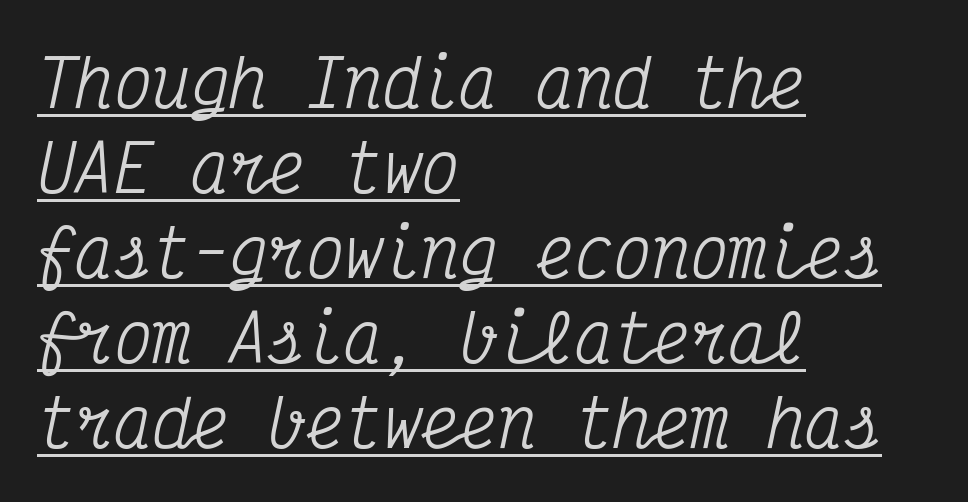
Q: Is the text italic (slanted)? A: Yes, it leans right by about 12 degrees.
Q: Is the typeface a serif or a sans-serif typeface? A: Serif.
Q: Is the text underlined? A: Yes.
Q: How is the paragraph aligned? A: Left-aligned.
Q: Is the spacing between letters normal or unusually wide? A: Normal.
Q: Is the spacing between lines tight, normal or loose? A: Normal.
Q: Width (condensed, normal, or wide)? A: Condensed.
Q: Stroke contrast? A: Medium.
Q: x-height? A: Medium.
Q: Monospaced? A: Yes.
